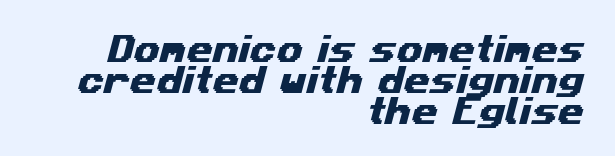
Q: Is the typeface a serif or a sans-serif typeface? A: Sans-serif.
Q: Is the text underlined? A: No.
Q: How is the paragraph aligned? A: Right-aligned.
Q: Is the spacing between letters normal or unusually wide? A: Normal.
Q: Is the spacing between lines tight, normal or loose? A: Tight.
Q: Width (condensed, normal, or wide)? A: Wide.
Q: Stroke contrast? A: Medium.
Q: x-height? A: Medium.
Q: Monospaced? A: No.
